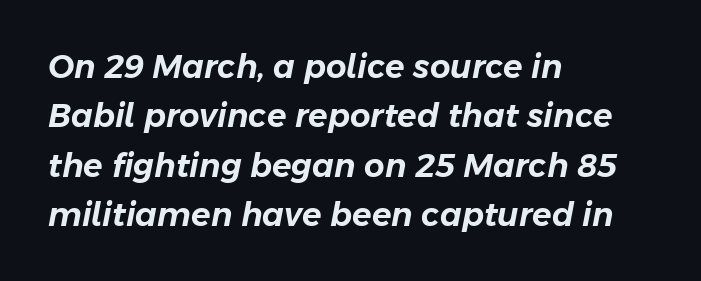
Every row of glyphs begins at an identical x-position on the left. Glyph-to-glyph distance matches everyday printed text. Is this a fixed-width face? No — the glyphs have proportional, varying widths. Type without underlining. Rows of type keep a routine distance in the vertical direction.
